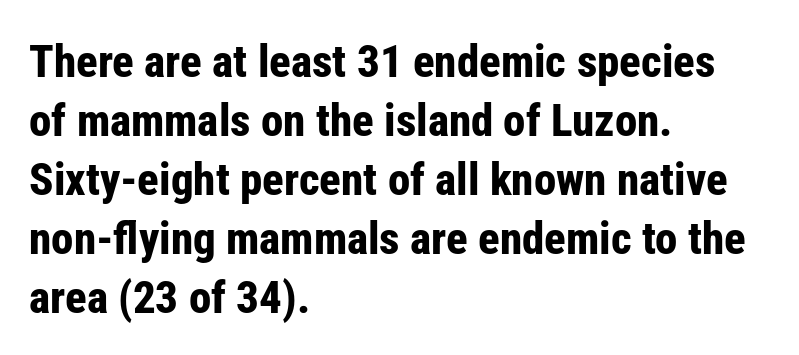
{"serif": "no", "italic": "no", "bold": "yes", "weight": "bold", "width": "condensed", "stroke_contrast": "low", "x_height": "medium", "monospaced": "no", "underline": "no", "align": "left", "line_spacing": "normal", "line_spacing_ratio": 1.31, "letter_spacing": "normal", "letter_spacing_em": 0.0, "glyph_px": 45}
